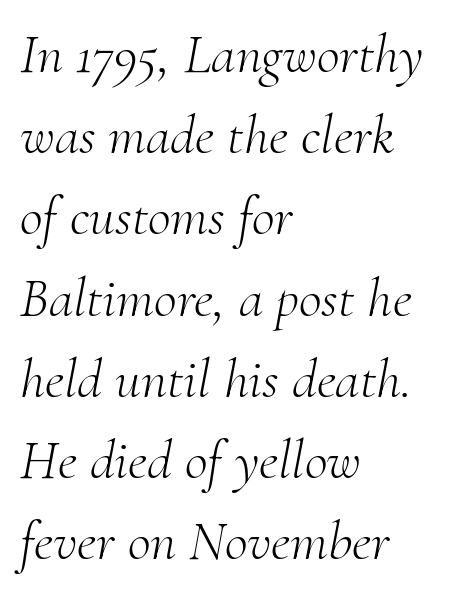
{"serif": "yes", "italic": "yes", "lean": "right", "slant_degrees": 10, "bold": "no", "weight": "light", "width": "normal", "stroke_contrast": "medium", "x_height": "small", "monospaced": "no", "underline": "no", "align": "left", "line_spacing": "normal", "line_spacing_ratio": 1.45, "letter_spacing": "normal", "letter_spacing_em": 0.0, "glyph_px": 56}
